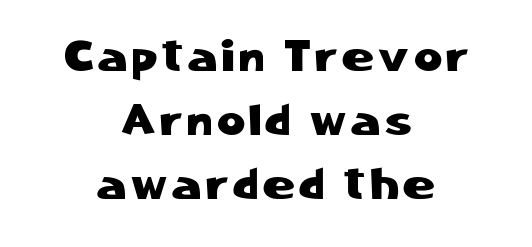
The image shows 43 px sans-serif type, upright; set centered, normal line spacing (1.49x), not underlined; low stroke contrast and a medium x-height.
